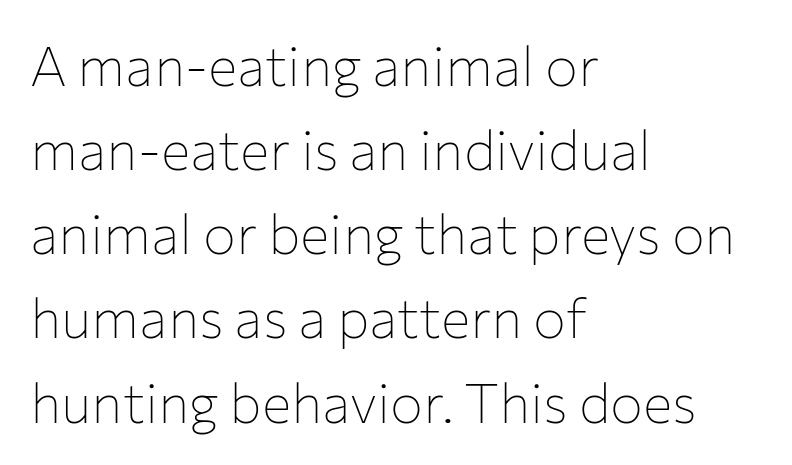
Q: Is the text bold? A: No.
Q: Is the text italic (slanted)? A: No, it is upright.
Q: Is the typeface a serif or a sans-serif typeface? A: Sans-serif.
Q: Is the text underlined? A: No.
Q: How is the paragraph aligned? A: Left-aligned.
Q: Is the spacing between letters normal or unusually wide? A: Normal.
Q: Is the spacing between lines tight, normal or loose? A: Normal.
Q: Width (condensed, normal, or wide)? A: Normal.
Q: Stroke contrast? A: Low.
Q: x-height? A: Medium.
Q: Monospaced? A: No.
